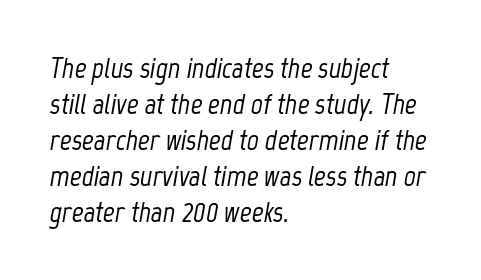
{"italic": "yes", "lean": "right", "slant_degrees": 12, "width": "condensed", "stroke_contrast": "low", "x_height": "medium", "monospaced": "no", "underline": "no", "align": "left", "line_spacing_ratio": 1.24, "letter_spacing": "normal", "letter_spacing_em": 0.0, "glyph_px": 29}
